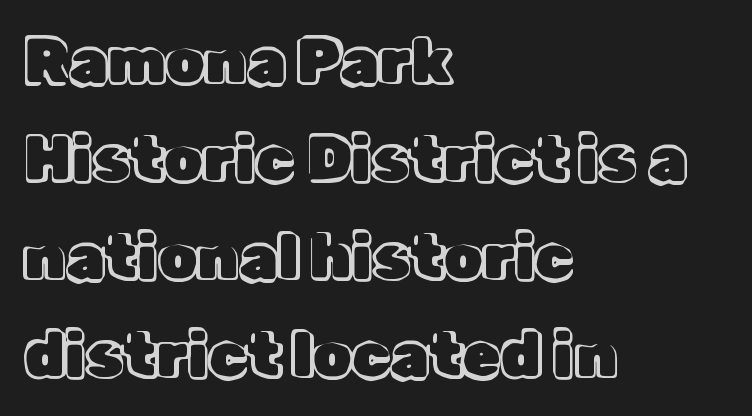
The image shows 62 px text type, upright; set left-aligned, normal line spacing (1.58x), normal letter spacing, not underlined; a medium x-height.
